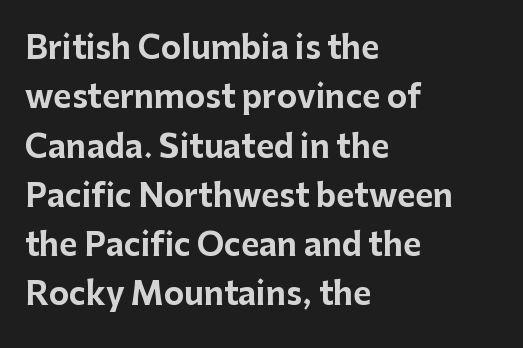
{"serif": "no", "italic": "no", "bold": "yes", "weight": "bold", "width": "normal", "stroke_contrast": "low", "x_height": "medium", "monospaced": "no", "underline": "no", "align": "left", "line_spacing": "normal", "line_spacing_ratio": 1.59, "letter_spacing": "normal", "letter_spacing_em": 0.0, "glyph_px": 31}
